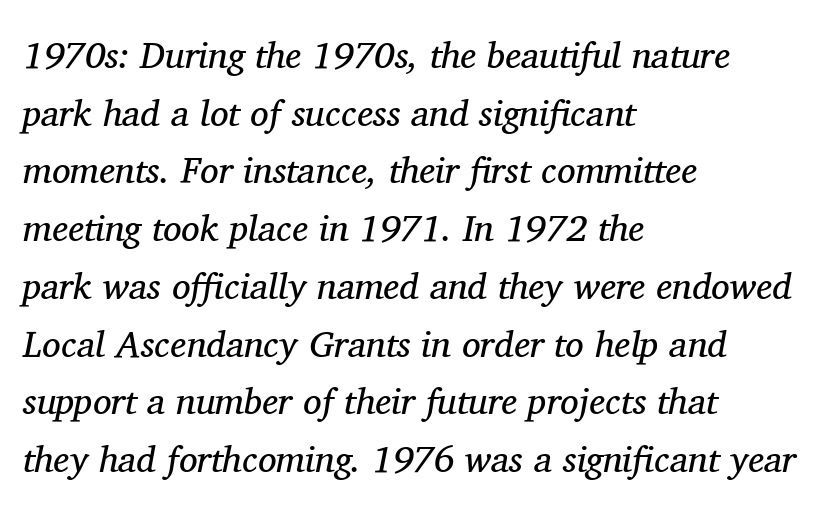
The image shows 37 px regular-weight serif type, italic (leaning right); set left-aligned, normal line spacing (1.56x), normal letter spacing, not underlined; medium stroke contrast and a medium x-height.
